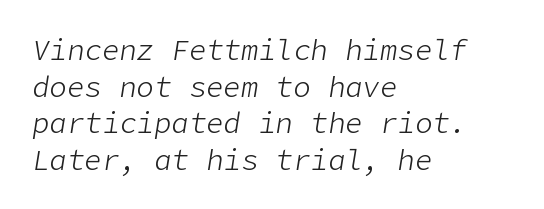
Notice how descenders clear the ascenders below comfortably — that's standard leading. Emphasis-style slanted type is in use. This reads as an unemphasized weight, regular at the heaviest. In terms of letterspacing, this is plain default setting.
